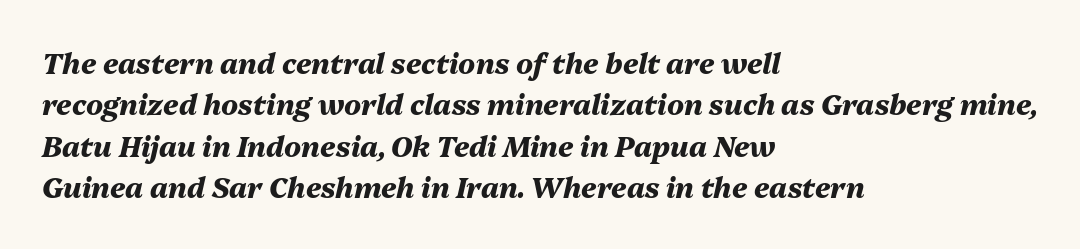
{"italic": "yes", "lean": "right", "slant_degrees": 13, "bold": "yes", "weight": "heavy", "width": "normal", "stroke_contrast": "medium", "x_height": "medium", "monospaced": "no", "underline": "no", "align": "left", "line_spacing": "normal", "line_spacing_ratio": 1.48, "letter_spacing": "normal", "letter_spacing_em": 0.0, "glyph_px": 28}
